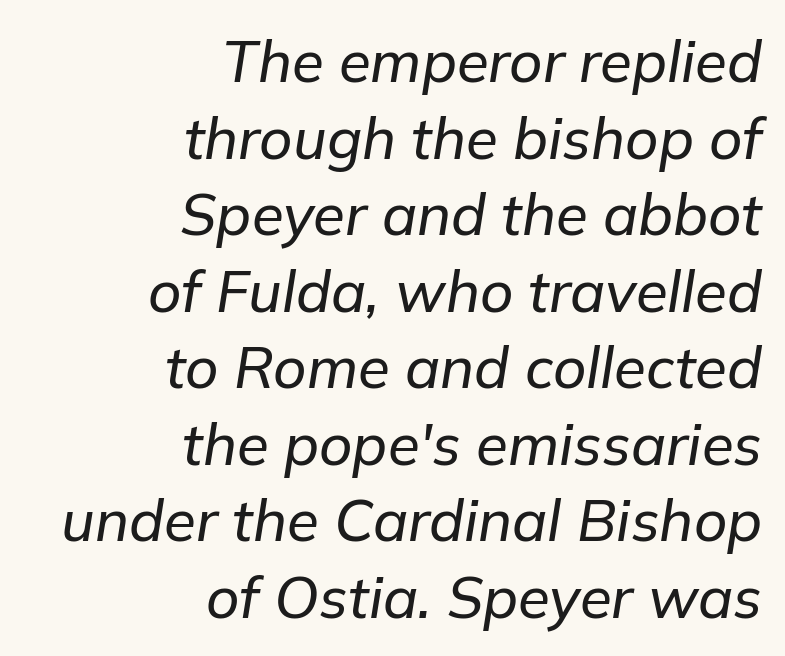
Q: Is the text italic (slanted)? A: Yes, it leans right by about 9 degrees.
Q: Is the text underlined? A: No.
Q: How is the paragraph aligned? A: Right-aligned.
Q: Is the spacing between letters normal or unusually wide? A: Normal.
Q: Is the spacing between lines tight, normal or loose? A: Normal.
Q: Width (condensed, normal, or wide)? A: Normal.
Q: Stroke contrast? A: Low.
Q: x-height? A: Medium.
Q: Monospaced? A: No.
